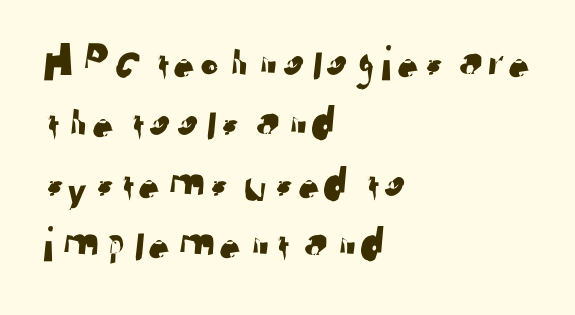
Q: Is the typeface a serif or a sans-serif typeface? A: Sans-serif.
Q: Is the text underlined? A: No.
Q: How is the paragraph aligned? A: Left-aligned.
Q: Is the spacing between letters normal or unusually wide? A: Normal.
Q: Width (condensed, normal, or wide)? A: Normal.
Q: Stroke contrast? A: Low.
Q: x-height? A: Medium.
Q: Monospaced? A: No.
